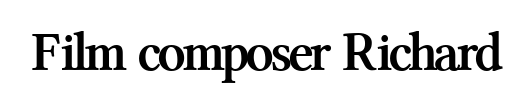
The image shows 56 px semibold serif type, upright; set normal letter spacing, not underlined; medium stroke contrast and a medium x-height.
